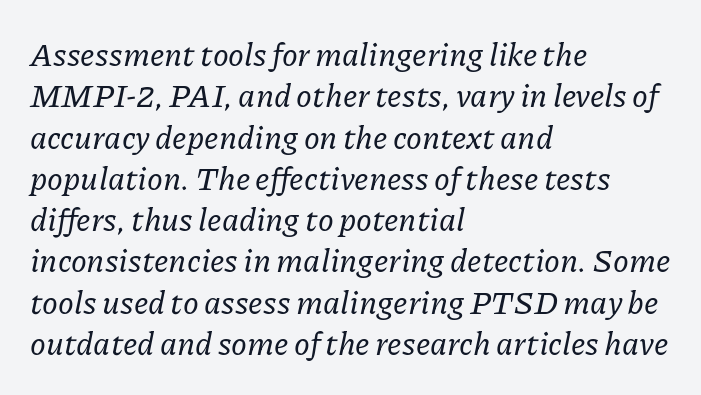
{"serif": "yes", "italic": "yes", "lean": "right", "slant_degrees": 11, "width": "normal", "stroke_contrast": "low", "x_height": "medium", "monospaced": "no", "underline": "no", "align": "left", "line_spacing": "normal", "line_spacing_ratio": 1.29, "letter_spacing": "normal", "letter_spacing_em": 0.0, "glyph_px": 32}
